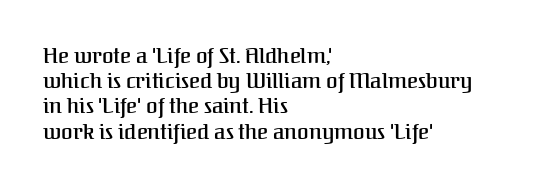
The image shows 21 px text type, upright; set left-aligned, line spacing 1.2x, normal letter spacing, not underlined.
